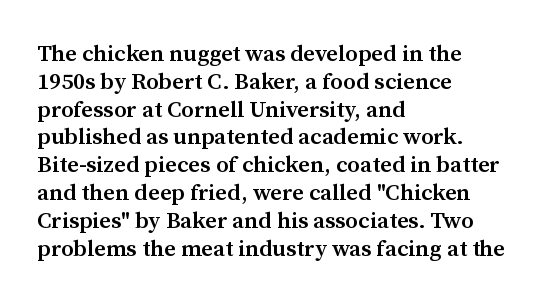
Q: Is the text bold? A: Semi-bold.
Q: Is the text italic (slanted)? A: No, it is upright.
Q: Is the text underlined? A: No.
Q: How is the paragraph aligned? A: Left-aligned.
Q: Is the spacing between letters normal or unusually wide? A: Normal.
